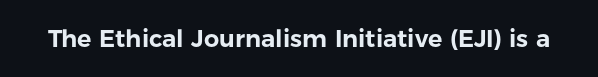
Observe the ordinary spacing: letters are neighbours, not strangers. Underline: absent. Rendered with straight, roman letterforms.
